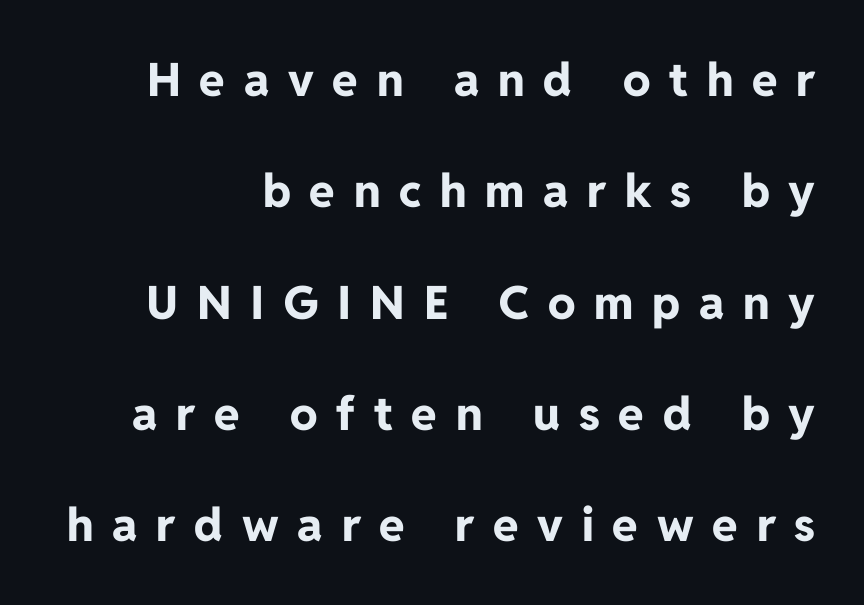
{"serif": "no", "italic": "no", "bold": "yes", "weight": "bold", "width": "normal", "stroke_contrast": "low", "x_height": "medium", "monospaced": "no", "underline": "no", "align": "right", "line_spacing": "loose", "line_spacing_ratio": 2.42, "letter_spacing": "wide", "letter_spacing_em": 0.41, "glyph_px": 46}
